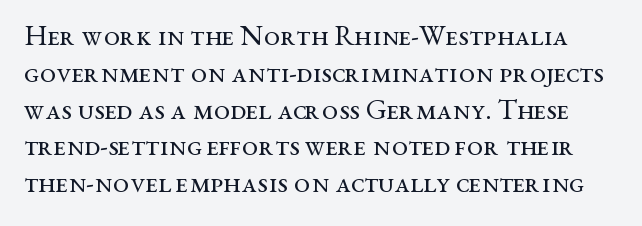
Q: Is the text bold? A: No.
Q: Is the text italic (slanted)? A: No, it is upright.
Q: Is the typeface a serif or a sans-serif typeface? A: Serif.
Q: Is the text underlined? A: No.
Q: Is the spacing between letters normal or unusually wide? A: Normal.
Q: Is the spacing between lines tight, normal or loose? A: Normal.
Q: Width (condensed, normal, or wide)? A: Wide.
Q: Stroke contrast? A: Medium.
Q: x-height? A: Medium.
Q: Monospaced? A: No.
